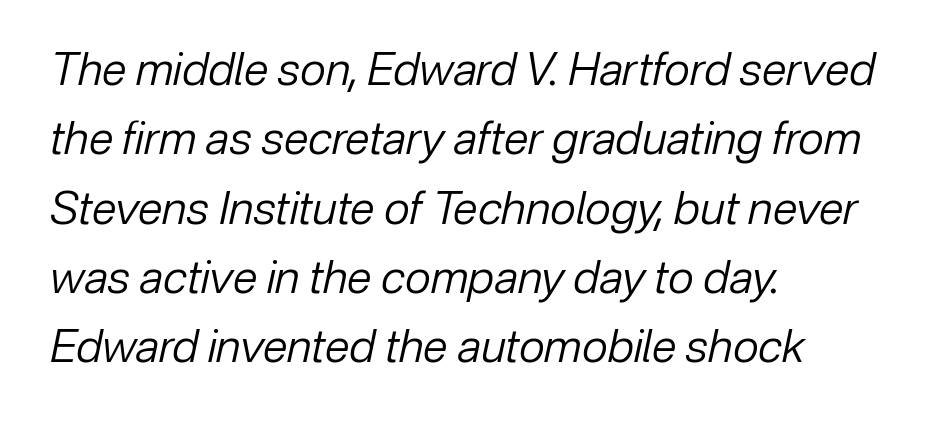
The cut favours lightness, reaching ordinary text weight at its darkest. Is the type slanted? Yes — the strokes lean at a clear angle. Spacing verdict: proportional, widths tailored to each character. Regular leading. You could call the tracking neutral — neither tight nor loose. A clean baseline with only descenders dipping below it.
